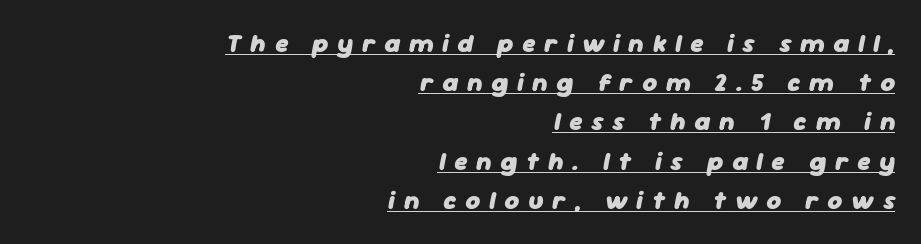
Q: Is the text bold? A: Yes.
Q: Is the text italic (slanted)? A: Yes, it leans right by about 11 degrees.
Q: Is the text underlined? A: Yes.
Q: How is the paragraph aligned? A: Right-aligned.
Q: Is the spacing between letters normal or unusually wide? A: Unusually wide.
Q: Is the spacing between lines tight, normal or loose? A: Normal.
